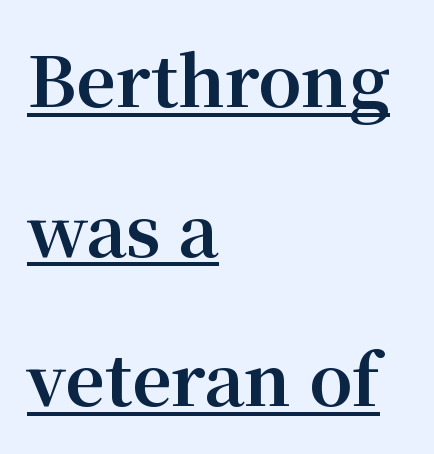
{"serif": "yes", "italic": "no", "bold": "yes", "weight": "bold", "width": "normal", "stroke_contrast": "medium", "x_height": "medium", "monospaced": "no", "underline": "yes", "align": "left", "line_spacing": "loose", "line_spacing_ratio": 2.17, "letter_spacing": "normal", "letter_spacing_em": 0.0, "glyph_px": 69}
